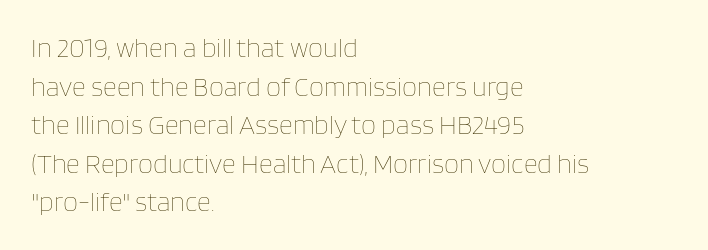
The image shows 27 px text type, upright; set left-aligned, normal line spacing (1.43x), normal letter spacing, not underlined.
